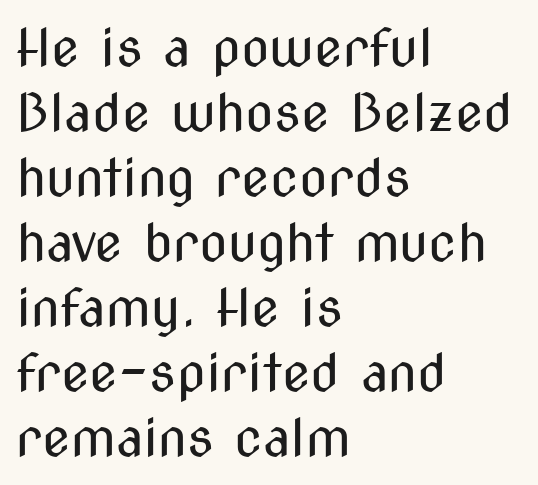
The image shows 52 px regular-weight, condensed sans-serif type, upright; set left-aligned, normal line spacing (1.25x), normal letter spacing, not underlined; medium stroke contrast and a medium x-height.
